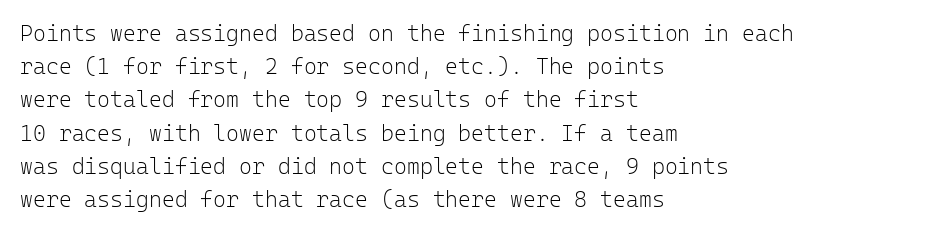
{"italic": "no", "bold": "no", "underline": "no", "align": "left", "line_spacing": "normal", "line_spacing_ratio": 1.51, "letter_spacing": "normal", "letter_spacing_em": 0.0, "glyph_px": 22}
